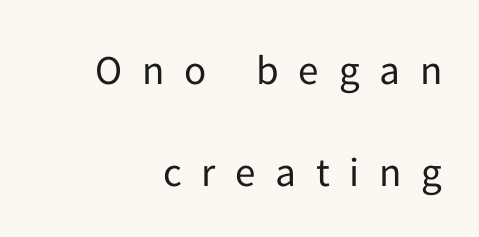
Q: Is the text bold? A: No.
Q: Is the text italic (slanted)? A: No, it is upright.
Q: Is the typeface a serif or a sans-serif typeface? A: Sans-serif.
Q: Is the text underlined? A: No.
Q: How is the paragraph aligned? A: Right-aligned.
Q: Is the spacing between letters normal or unusually wide? A: Unusually wide.
Q: Is the spacing between lines tight, normal or loose? A: Loose.
Q: Width (condensed, normal, or wide)? A: Normal.
Q: Stroke contrast? A: Low.
Q: x-height? A: Medium.
Q: Monospaced? A: No.
